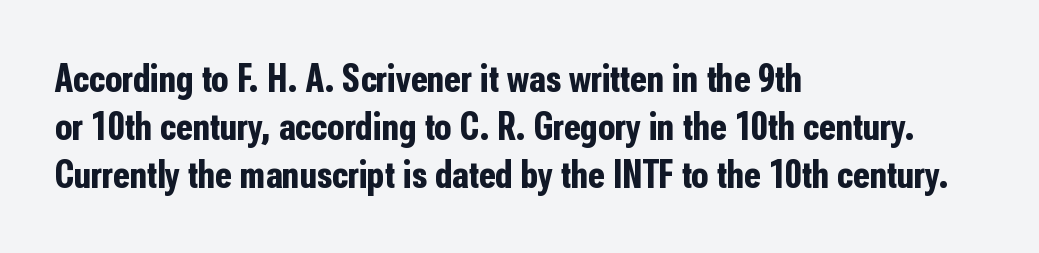
{"serif": "no", "italic": "no", "bold": "yes", "weight": "bold", "width": "condensed", "stroke_contrast": "low", "x_height": "medium", "monospaced": "no", "underline": "no", "align": "left", "line_spacing_ratio": 1.23, "letter_spacing": "normal", "letter_spacing_em": 0.0, "glyph_px": 39}
